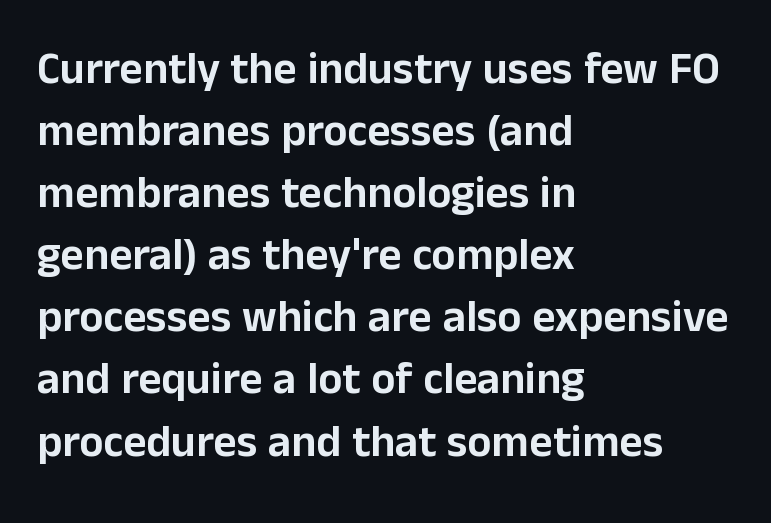
Q: Is the text italic (slanted)? A: No, it is upright.
Q: Is the typeface a serif or a sans-serif typeface? A: Sans-serif.
Q: Is the text underlined? A: No.
Q: How is the paragraph aligned? A: Left-aligned.
Q: Is the spacing between letters normal or unusually wide? A: Normal.
Q: Is the spacing between lines tight, normal or loose? A: Normal.
Q: Width (condensed, normal, or wide)? A: Normal.
Q: Stroke contrast? A: Low.
Q: x-height? A: Medium.
Q: Monospaced? A: No.
